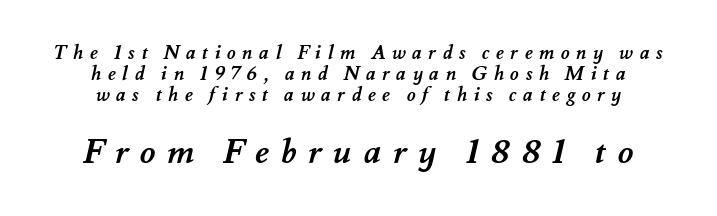
Q: Is the text bold? A: Yes.
Q: Is the text underlined? A: No.
Q: How is the paragraph aligned? A: Centered.
Q: Is the spacing between letters normal or unusually wide? A: Unusually wide.
Q: Is the spacing between lines tight, normal or loose? A: Tight.
Q: Which block of text is set in a larger size, the first (top) or the second (bottom)? A: The second (bottom) one.
Q: Width (condensed, normal, or wide)? A: Normal.
Q: Stroke contrast? A: Medium.
Q: x-height? A: Small.
Q: Monospaced? A: No.
